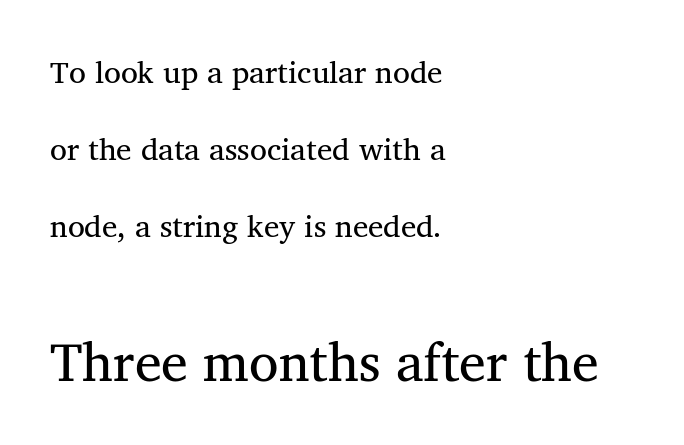
The letters carry serifs — small finishing strokes at the ends of their stems. These lines were composed using upright roman letters. Characters follow at the spacing the type designer built in. Small over large — that's the arrangement of the two blocks here.
